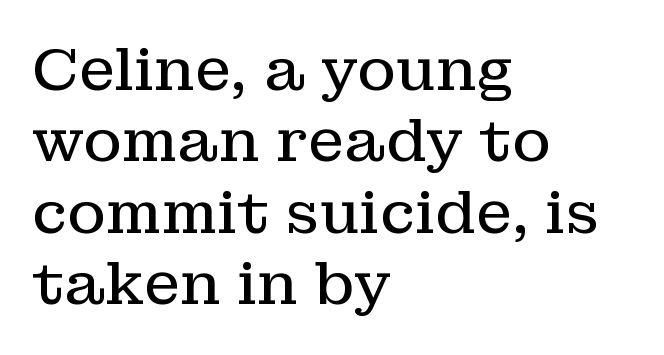
The image shows 59 px regular-weight serif type, upright; set left-aligned, line spacing 1.21x, normal letter spacing, not underlined; low stroke contrast and a medium x-height.
